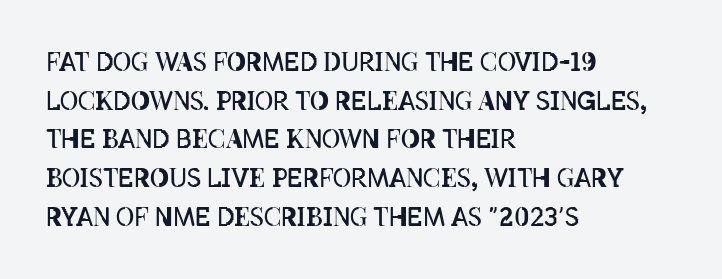
Notice how descenders clear the ascenders below comfortably — that's standard leading. Posture: vertical. Letter spacing: default. This rendering uses left alignment, leaving the right contour irregular.
